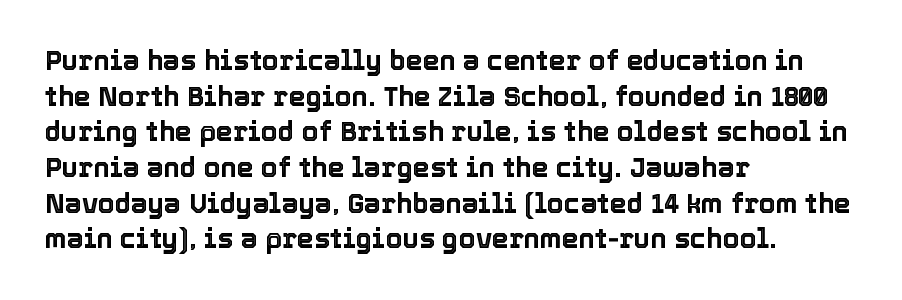
Line spacing here is normal. In terms of posture, this sample is upright. A bare baseline throughout the passage. Does the copy run flush right? No — it runs flush left. You could call the tracking neutral — neither tight nor loose.
